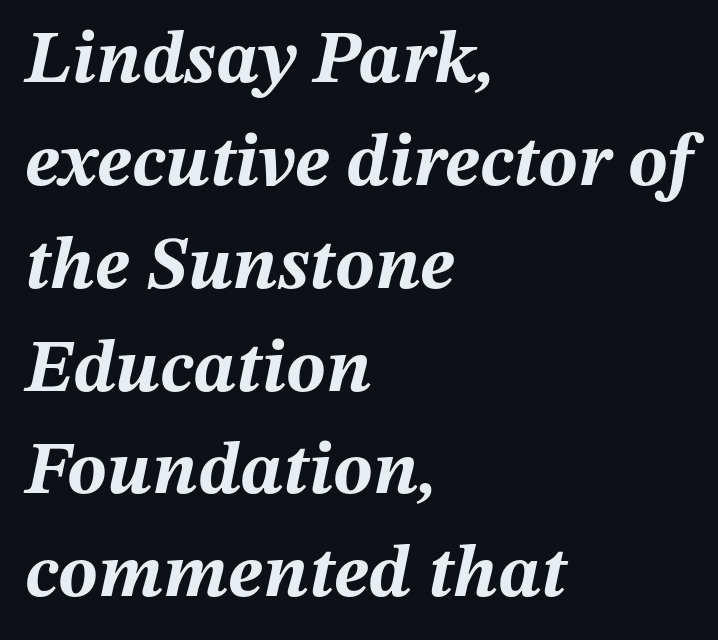
Q: Is the text bold? A: Yes.
Q: Is the text italic (slanted)? A: Yes, it leans right by about 12 degrees.
Q: Is the text underlined? A: No.
Q: How is the paragraph aligned? A: Left-aligned.
Q: Is the spacing between letters normal or unusually wide? A: Normal.
Q: Is the spacing between lines tight, normal or loose? A: Normal.
Q: Width (condensed, normal, or wide)? A: Normal.
Q: Stroke contrast? A: Medium.
Q: x-height? A: Medium.
Q: Monospaced? A: No.
